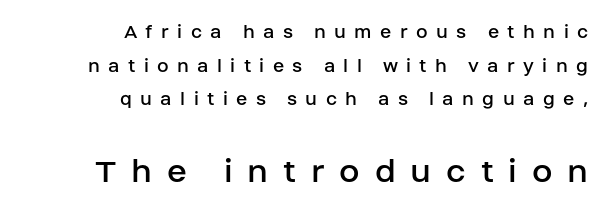
The image shows 37 px regular-weight sans-serif type, upright; set right-aligned, normal line spacing (1.6x), unusually wide letter spacing (+0.4 em), not underlined; the second (bottom) block is 1.76x larger; low stroke contrast and a large x-height.
